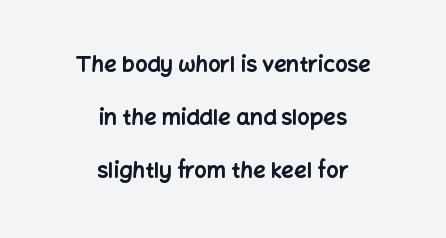
{"italic": "no", "bold": "yes", "underline": "no", "align": "center", "line_spacing": "loose", "line_spacing_ratio": 2.41, "letter_spacing": "normal", "letter_spacing_em": 0.0, "glyph_px": 22}
